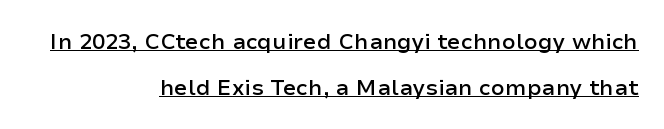
{"italic": "no", "bold": "semi", "underline": "yes", "align": "right", "line_spacing": "loose", "line_spacing_ratio": 2.09, "letter_spacing": "normal", "letter_spacing_em": 0.0, "glyph_px": 22}
